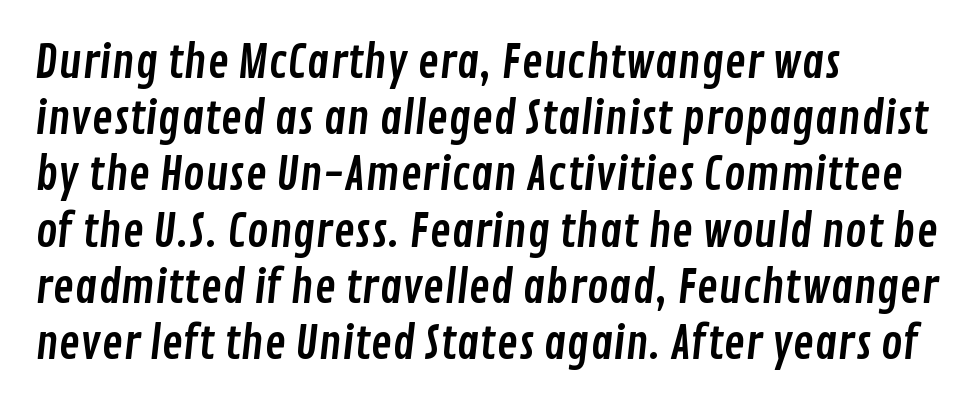
Q: Is the typeface a serif or a sans-serif typeface? A: Sans-serif.
Q: Is the text underlined? A: No.
Q: How is the paragraph aligned? A: Left-aligned.
Q: Is the spacing between letters normal or unusually wide? A: Normal.
Q: Is the spacing between lines tight, normal or loose? A: Normal.
Q: Width (condensed, normal, or wide)? A: Condensed.
Q: Stroke contrast? A: Low.
Q: x-height? A: Medium.
Q: Monospaced? A: No.
